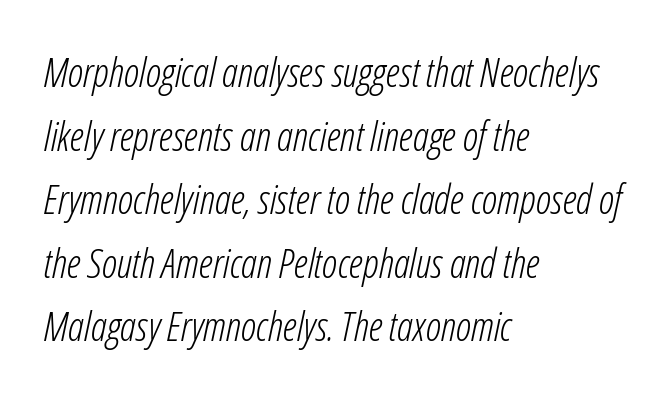
Q: Is the text bold? A: No.
Q: Is the text italic (slanted)? A: Yes, it leans right by about 12 degrees.
Q: Is the text underlined? A: No.
Q: How is the paragraph aligned? A: Left-aligned.
Q: Is the spacing between letters normal or unusually wide? A: Normal.
Q: Is the spacing between lines tight, normal or loose? A: Normal.
Q: Width (condensed, normal, or wide)? A: Condensed.
Q: Stroke contrast? A: Low.
Q: x-height? A: Medium.
Q: Monospaced? A: No.
